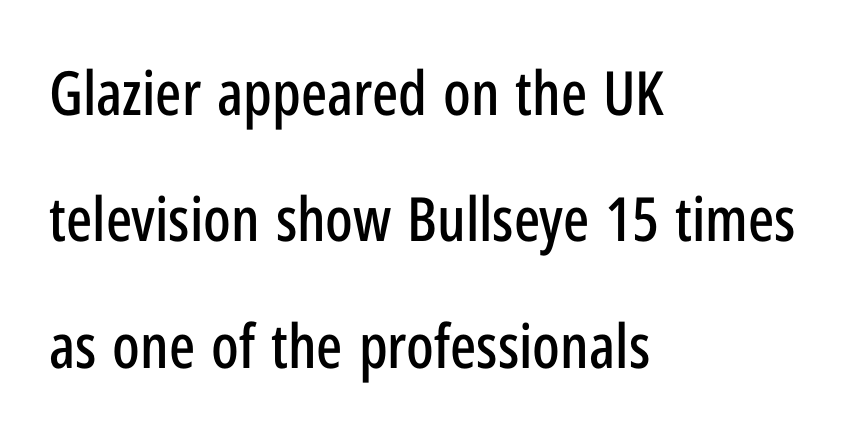
{"serif": "no", "italic": "no", "width": "condensed", "stroke_contrast": "low", "x_height": "medium", "monospaced": "no", "underline": "no", "align": "left", "line_spacing": "loose", "line_spacing_ratio": 2.07, "letter_spacing": "normal", "letter_spacing_em": 0.0, "glyph_px": 61}
